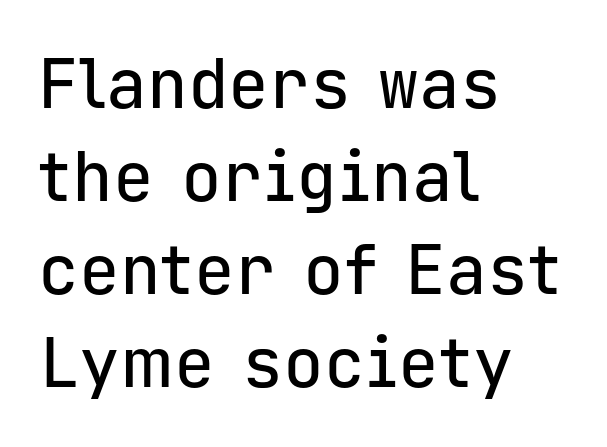
Monospaced: the letters line up in strict vertical columns. Horizontal alignment here is leftward, the default for most running prose. In terms of leading, this rendering sits right in the middle. These lines are composed in type without serifs. Unlike italic type, these characters show no tilt at all.
